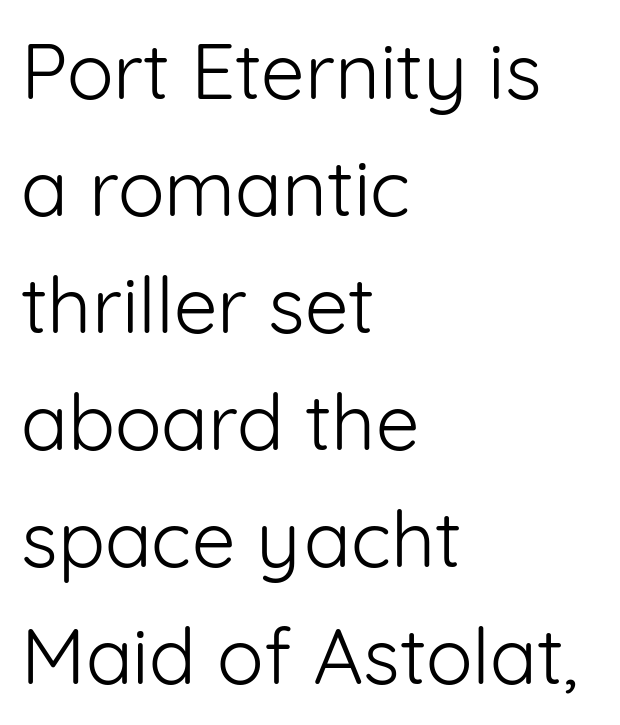
Q: Is the text bold? A: No.
Q: Is the text italic (slanted)? A: No, it is upright.
Q: Is the typeface a serif or a sans-serif typeface? A: Sans-serif.
Q: Is the text underlined? A: No.
Q: How is the paragraph aligned? A: Left-aligned.
Q: Is the spacing between letters normal or unusually wide? A: Normal.
Q: Is the spacing between lines tight, normal or loose? A: Normal.
Q: Width (condensed, normal, or wide)? A: Normal.
Q: Stroke contrast? A: Low.
Q: x-height? A: Medium.
Q: Monospaced? A: No.
